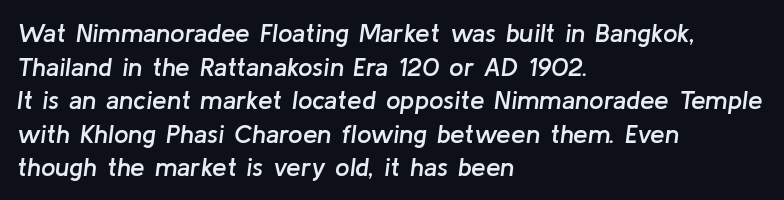
Q: Is the text bold? A: Semi-bold.
Q: Is the text italic (slanted)? A: Yes, it leans right by about 8 degrees.
Q: Is the text underlined? A: No.
Q: How is the paragraph aligned? A: Left-aligned.
Q: Is the spacing between letters normal or unusually wide? A: Normal.
Q: Is the spacing between lines tight, normal or loose? A: Normal.
